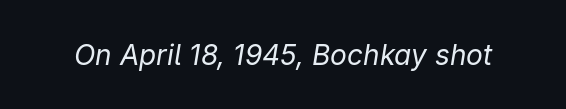
Short note: letters normally spaced. A typesetter would mark this as italic. This sample has the flowing, uneven cadence of proportional lettering. Bold? No — there's no thickening of the strokes.
